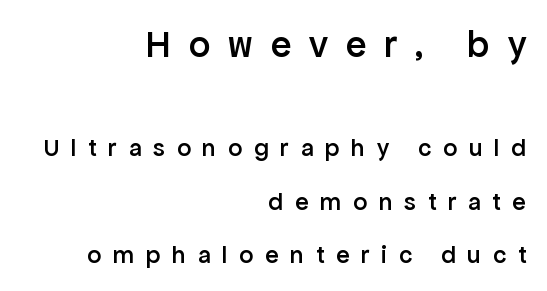
The image shows 38 px semibold sans-serif type, upright; set right-aligned, loose line spacing (2.13x), unusually wide letter spacing (+0.47 em), not underlined; the first (top) block is 1.52x larger; low stroke contrast and a medium x-height.
